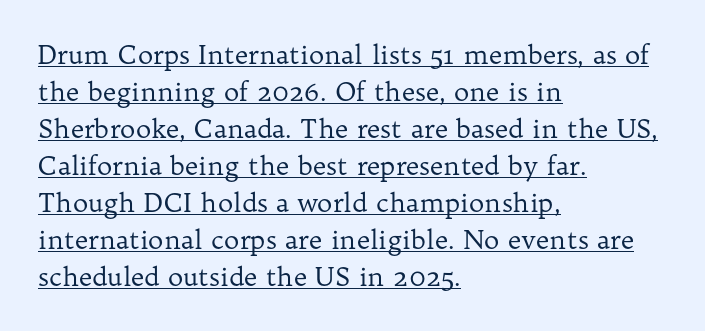
Q: Is the text bold? A: No.
Q: Is the text italic (slanted)? A: No, it is upright.
Q: Is the text underlined? A: Yes.
Q: How is the paragraph aligned? A: Left-aligned.
Q: Is the spacing between letters normal or unusually wide? A: Normal.
Q: Is the spacing between lines tight, normal or loose? A: Normal.
